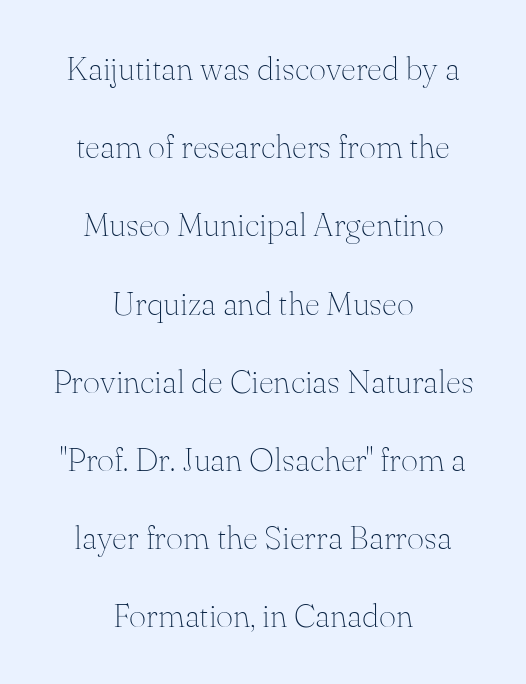
Q: Is the text bold? A: No.
Q: Is the text italic (slanted)? A: No, it is upright.
Q: Is the typeface a serif or a sans-serif typeface? A: Serif.
Q: Is the text underlined? A: No.
Q: How is the paragraph aligned? A: Centered.
Q: Is the spacing between letters normal or unusually wide? A: Normal.
Q: Is the spacing between lines tight, normal or loose? A: Loose.
Q: Width (condensed, normal, or wide)? A: Normal.
Q: Stroke contrast? A: Medium.
Q: x-height? A: Small.
Q: Monospaced? A: No.
